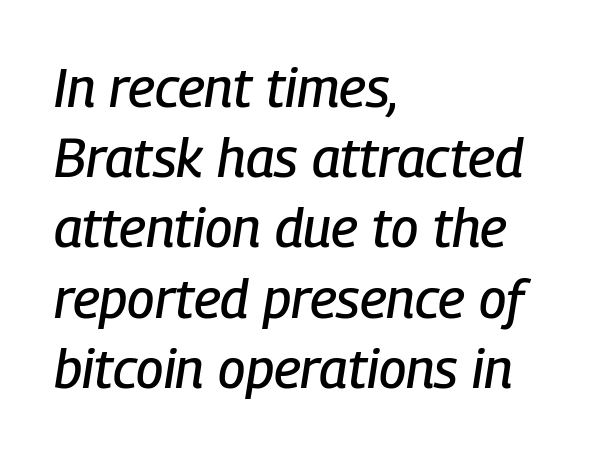
Visually the block forms a straight wall on the left and a jagged coastline on the right. This sample uses an oblique cut, with every glyph tilted off the vertical. Do the characters align in a grid? No, the font is proportional. Normally led — the rows are evenly, conventionally spaced.
